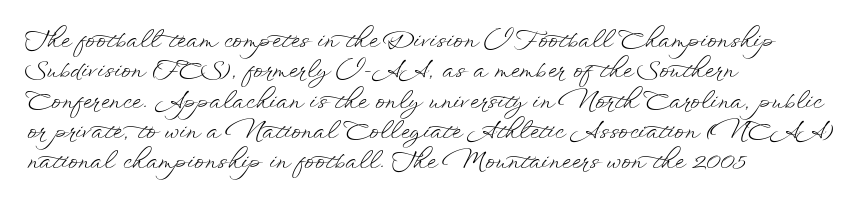
The space directly below the letters is spotless. Caption: standard tracking, unaltered. Vertically, the passage feels balanced, rows spaced as you'd expect.
